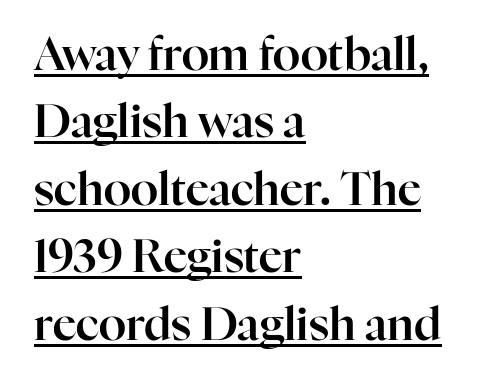
These lines are rendered in a variable-pitch font. This block has exactly the height ordinary leading produces. Every row of glyphs begins at an identical x-position on the left. The type sits square on the baseline with zero lean. This rendering leaves character spacing at its baseline value. The rendering shows small feet on the letterforms — a serif design.
